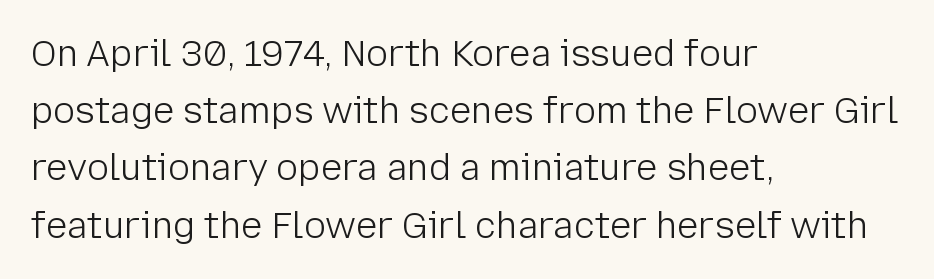
{"serif": "no", "italic": "no", "bold": "no", "weight": "light", "width": "normal", "stroke_contrast": "low", "x_height": "medium", "monospaced": "no", "underline": "no", "align": "left", "line_spacing": "normal", "line_spacing_ratio": 1.59, "letter_spacing": "normal", "letter_spacing_em": 0.0, "glyph_px": 36}
